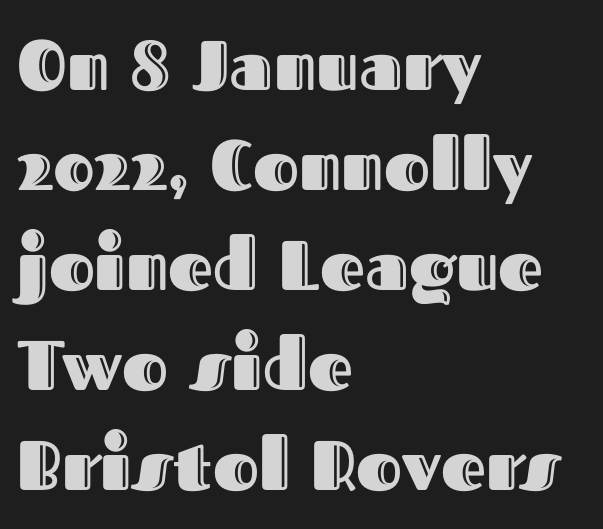
{"italic": "no", "width": "normal", "x_height": "medium", "monospaced": "no", "underline": "no", "align": "left", "line_spacing": "normal", "line_spacing_ratio": 1.43, "letter_spacing": "normal", "letter_spacing_em": 0.0, "glyph_px": 70}
